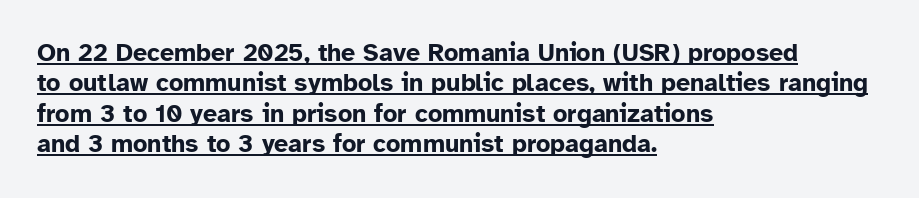
{"italic": "no", "bold": "yes", "underline": "yes", "align": "left", "line_spacing_ratio": 1.22, "letter_spacing": "normal", "letter_spacing_em": 0.0, "glyph_px": 25}
